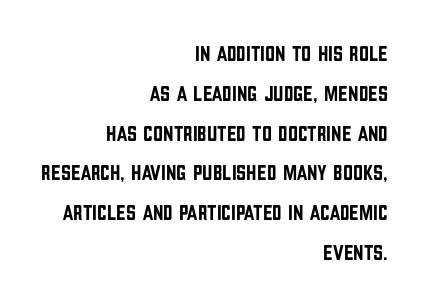
The image shows 22 px text type, upright; set right-aligned, line spacing 1.81x, normal letter spacing, not underlined.
